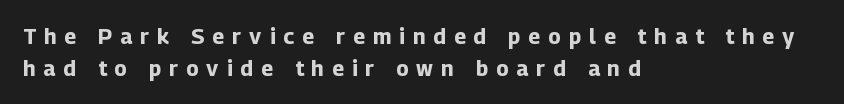
Q: Is the text bold? A: Yes.
Q: Is the text italic (slanted)? A: No, it is upright.
Q: Is the text underlined? A: No.
Q: How is the paragraph aligned? A: Left-aligned.
Q: Is the spacing between letters normal or unusually wide? A: Unusually wide.
Q: Is the spacing between lines tight, normal or loose? A: Normal.
